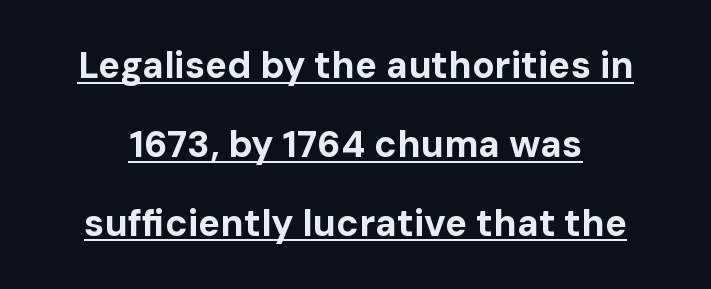
The image shows 37 px bold sans-serif type, upright; set loose line spacing (2.13x), normal letter spacing, underlined; low stroke contrast and a medium x-height.
